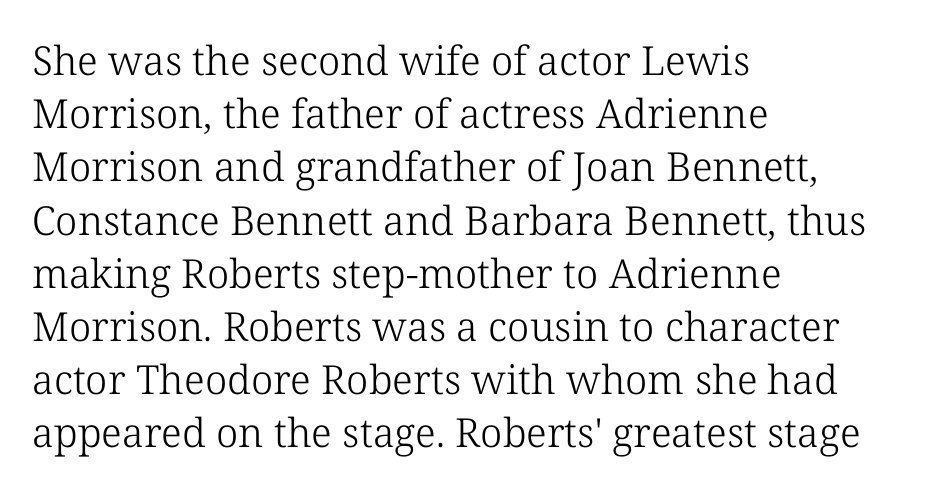
The image shows 40 px light serif type, upright; set left-aligned, normal line spacing (1.33x), normal letter spacing, not underlined; low stroke contrast and a medium x-height.
